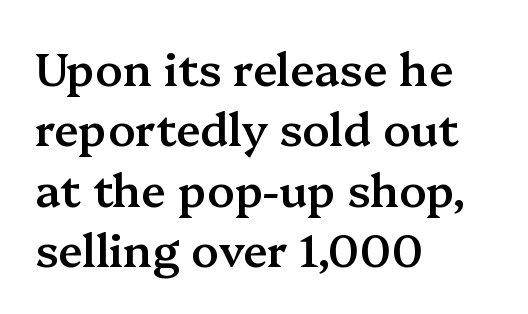
The image shows 45 px semibold serif type, upright; set left-aligned, normal line spacing (1.34x), normal letter spacing, not underlined; medium stroke contrast and a medium x-height.
